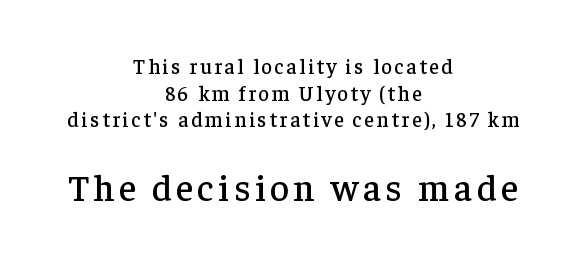
{"serif": "yes", "italic": "no", "width": "normal", "stroke_contrast": "low", "x_height": "medium", "monospaced": "no", "underline": "no", "align": "center", "line_spacing": "normal", "line_spacing_ratio": 1.27, "larger_block": "second", "size_ratio": 1.76, "glyph_px": 37}
